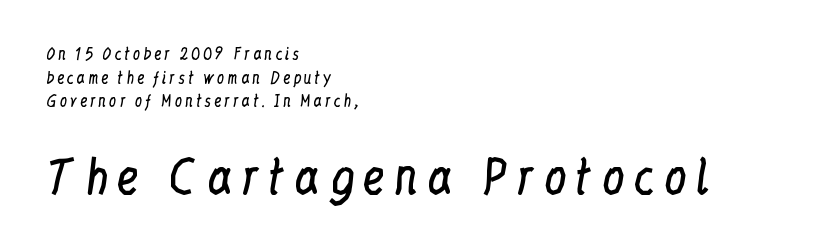
The image shows 46 px regular-weight, condensed serif type; set left-aligned, normal line spacing (1.58x), not underlined; the second (bottom) block is 3.07x larger; low stroke contrast and a medium x-height.
